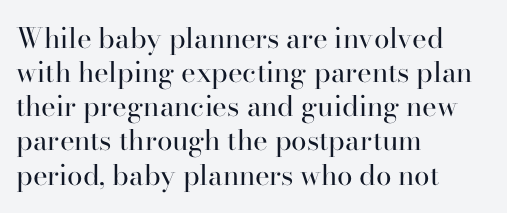
Q: Is the text bold? A: No.
Q: Is the text italic (slanted)? A: No, it is upright.
Q: Is the typeface a serif or a sans-serif typeface? A: Serif.
Q: Is the text underlined? A: No.
Q: How is the paragraph aligned? A: Left-aligned.
Q: Is the spacing between letters normal or unusually wide? A: Normal.
Q: Width (condensed, normal, or wide)? A: Normal.
Q: Stroke contrast? A: High.
Q: x-height? A: Small.
Q: Monospaced? A: No.
